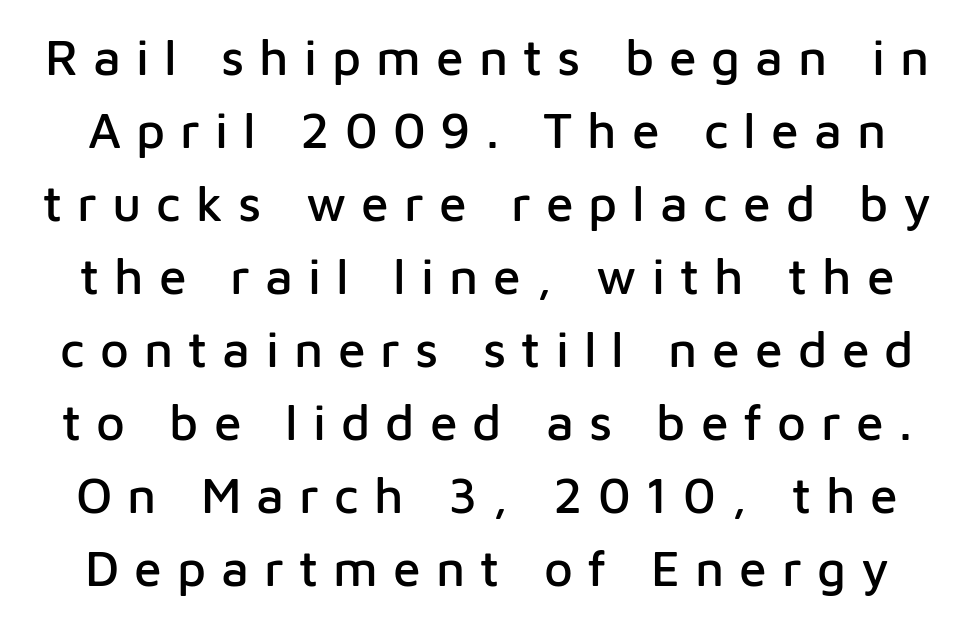
Glance below the letters and you will spot only blank space. Proportional: the letters do not fall into vertical columns. Honestly, the letter spacing is so wide it's the main thing you notice. Honestly, the row spacing looks completely unremarkable. These lines are composed in type without serifs.
